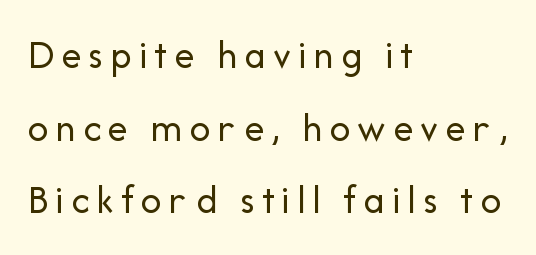
{"serif": "no", "italic": "no", "bold": "no", "weight": "regular", "width": "normal", "stroke_contrast": "low", "x_height": "medium", "monospaced": "no", "underline": "no", "align": "left", "line_spacing_ratio": 1.77, "glyph_px": 41}
